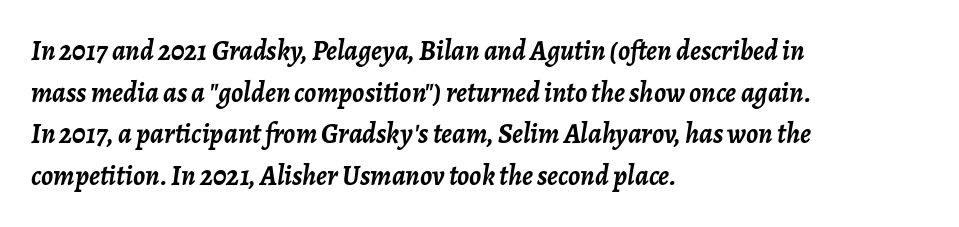
Q: Is the text bold? A: Yes.
Q: Is the text italic (slanted)? A: Yes, it leans right by about 7 degrees.
Q: Is the text underlined? A: No.
Q: How is the paragraph aligned? A: Left-aligned.
Q: Is the spacing between letters normal or unusually wide? A: Normal.
Q: Is the spacing between lines tight, normal or loose? A: Normal.
Q: Width (condensed, normal, or wide)? A: Normal.
Q: Stroke contrast? A: Low.
Q: x-height? A: Medium.
Q: Monospaced? A: No.
